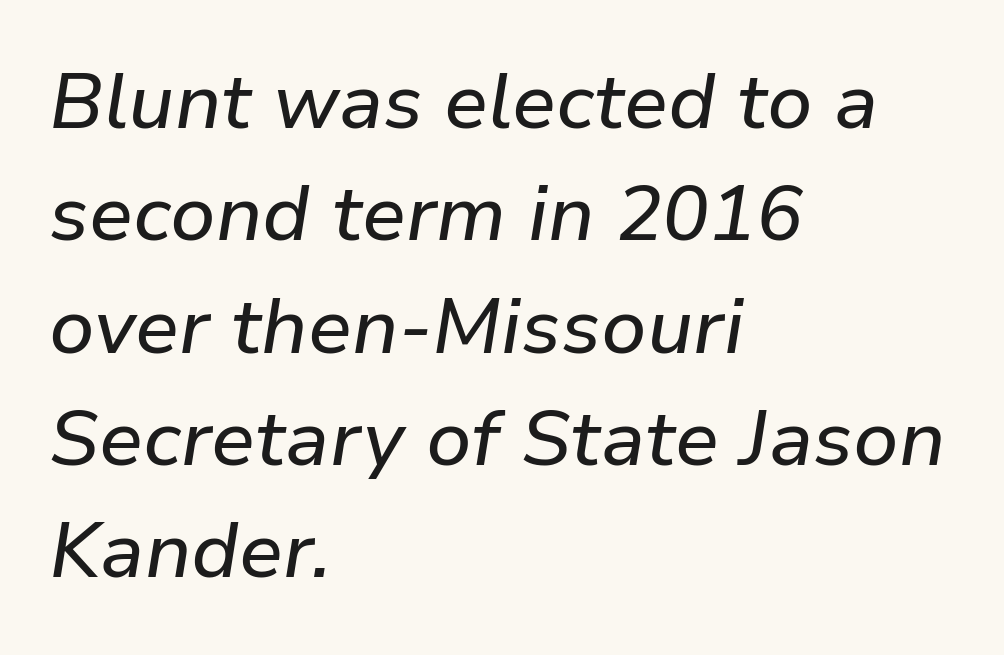
Q: Is the text italic (slanted)? A: Yes, it leans right by about 9 degrees.
Q: Is the text underlined? A: No.
Q: How is the paragraph aligned? A: Left-aligned.
Q: Is the spacing between letters normal or unusually wide? A: Normal.
Q: Is the spacing between lines tight, normal or loose? A: Normal.
Q: Width (condensed, normal, or wide)? A: Normal.
Q: Stroke contrast? A: Low.
Q: x-height? A: Medium.
Q: Monospaced? A: No.
